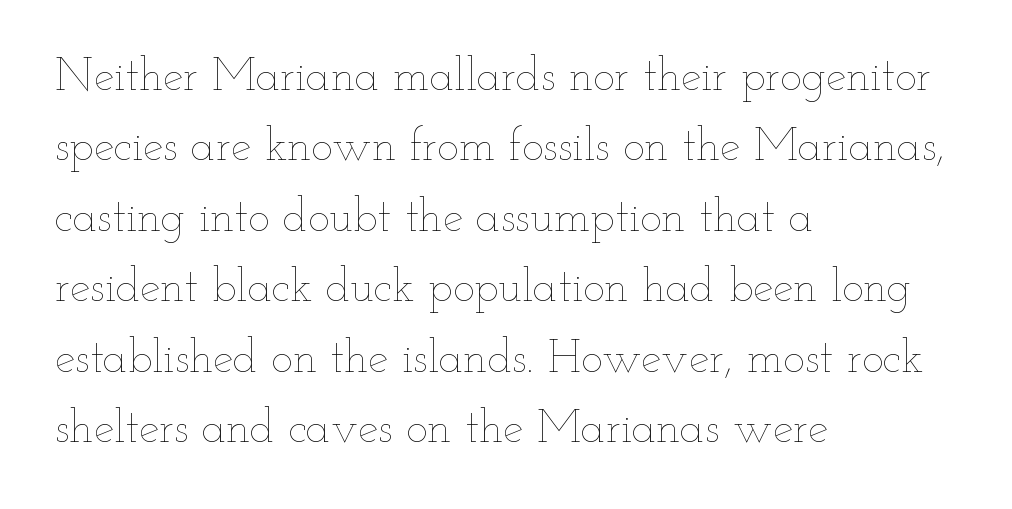
The image shows 46 px thin, wide type, upright; set left-aligned, normal line spacing (1.53x), normal letter spacing, not underlined; low stroke contrast and a small x-height.
